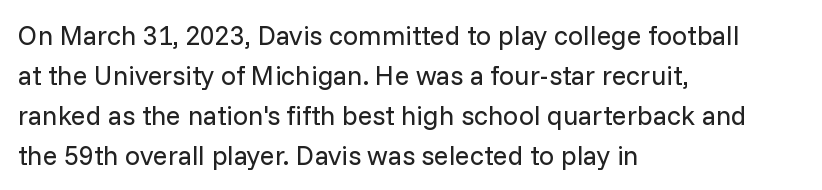
The image shows 27 px text type, upright; set left-aligned, normal line spacing (1.48x), normal letter spacing, not underlined.
